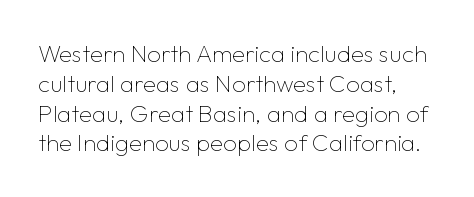
The image shows 24 px text type, upright; set line spacing 1.24x, normal letter spacing, not underlined.
